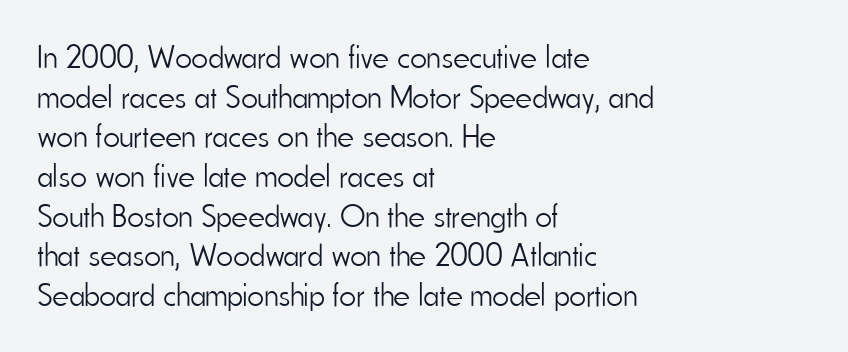
The image shows 32 px light, condensed sans-serif type, upright; set left-aligned, line spacing 1.24x, normal letter spacing, not underlined; low stroke contrast and a small x-height.
